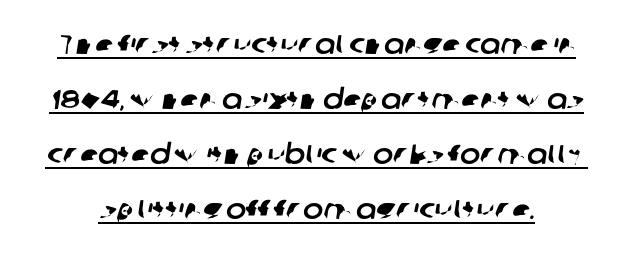
The image shows 27 px text type; set loose line spacing (2.04x), normal letter spacing, underlined.
